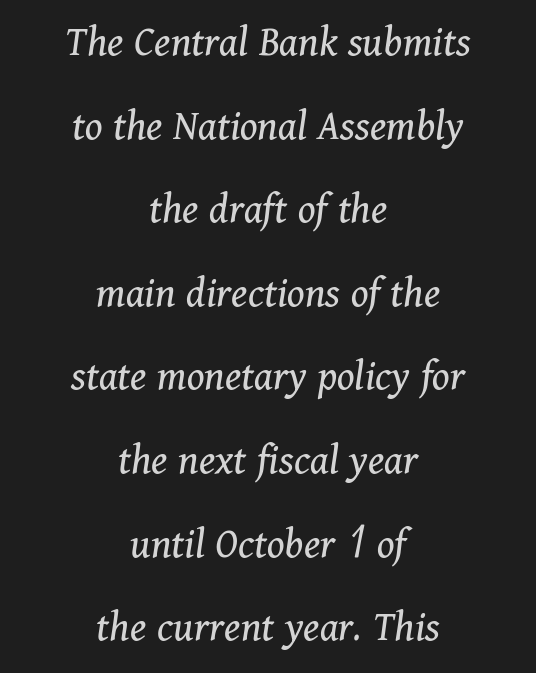
The image shows 44 px regular-weight serif type, italic (leaning right); set centered, loose line spacing (1.9x), normal letter spacing, not underlined; medium stroke contrast and a medium x-height.
